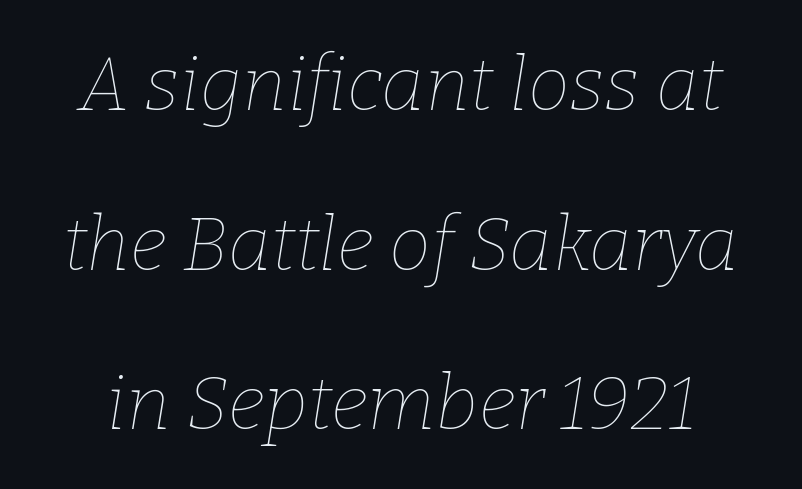
The image shows 75 px thin type, italic (leaning right); set loose line spacing (2.13x), normal letter spacing, not underlined; low stroke contrast and a medium x-height.
